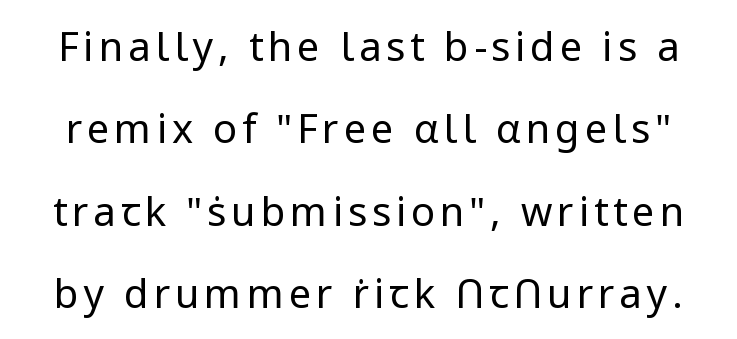
{"serif": "no", "italic": "no", "bold": "no", "weight": "regular", "width": "normal", "stroke_contrast": "low", "x_height": "medium", "monospaced": "no", "underline": "no", "line_spacing": "loose", "line_spacing_ratio": 2.06, "glyph_px": 40}
